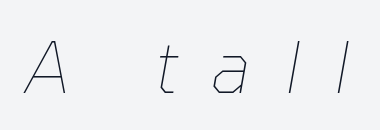
Q: Is the text bold? A: No.
Q: Is the text italic (slanted)? A: Yes, it leans right by about 10 degrees.
Q: Is the text underlined? A: No.
Q: Is the spacing between letters normal or unusually wide? A: Unusually wide.
Q: Width (condensed, normal, or wide)? A: Normal.
Q: Stroke contrast? A: Low.
Q: x-height? A: Medium.
Q: Monospaced? A: No.
